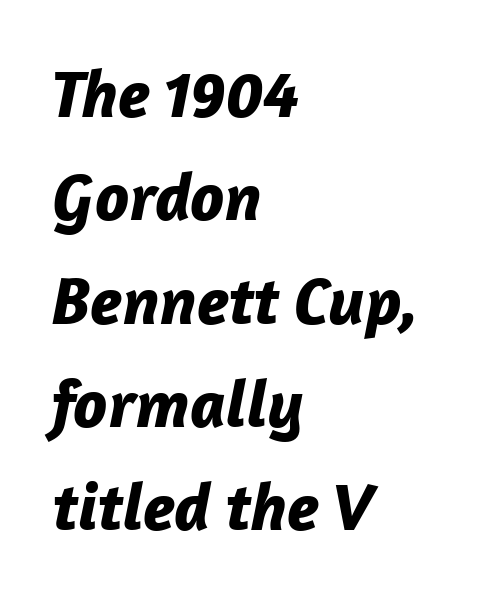
The image shows 68 px bold type, italic (leaning right); set left-aligned, normal line spacing (1.52x), normal letter spacing, not underlined; low stroke contrast and a medium x-height.
